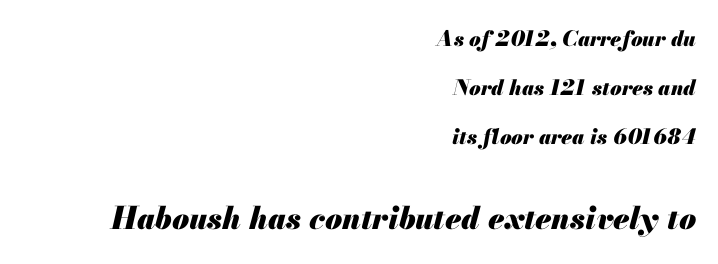
The image shows 31 px heavy type, italic (leaning right); set right-aligned, loose line spacing (2.33x), normal letter spacing, not underlined; the second (bottom) block is 1.48x larger; medium stroke contrast and a small x-height.
